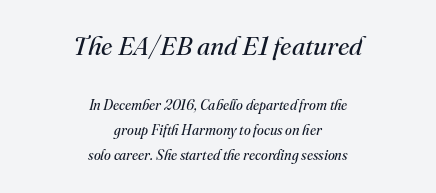
Q: Is the text bold? A: No.
Q: Is the text italic (slanted)? A: Yes, it leans right by about 16 degrees.
Q: Is the text underlined? A: No.
Q: How is the paragraph aligned? A: Centered.
Q: Is the spacing between letters normal or unusually wide? A: Normal.
Q: Which block of text is set in a larger size, the first (top) or the second (bottom)? A: The first (top) one.
